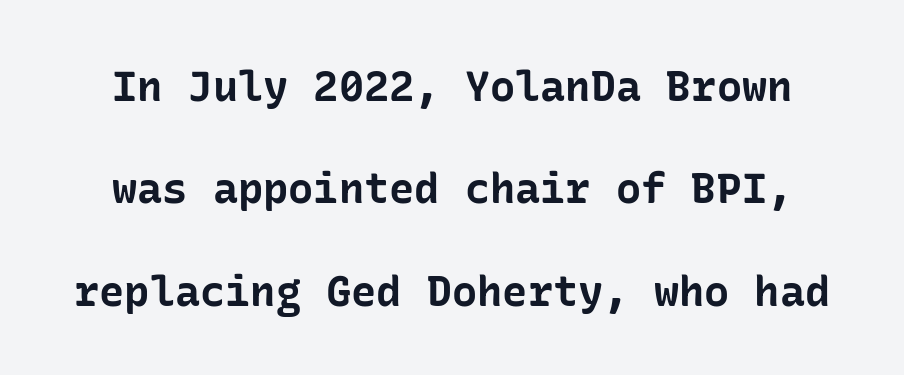
Q: Is the text bold? A: Yes.
Q: Is the text italic (slanted)? A: No, it is upright.
Q: Is the typeface a serif or a sans-serif typeface? A: Sans-serif.
Q: Is the text underlined? A: No.
Q: Is the spacing between letters normal or unusually wide? A: Normal.
Q: Is the spacing between lines tight, normal or loose? A: Loose.
Q: Width (condensed, normal, or wide)? A: Normal.
Q: Stroke contrast? A: Low.
Q: x-height? A: Medium.
